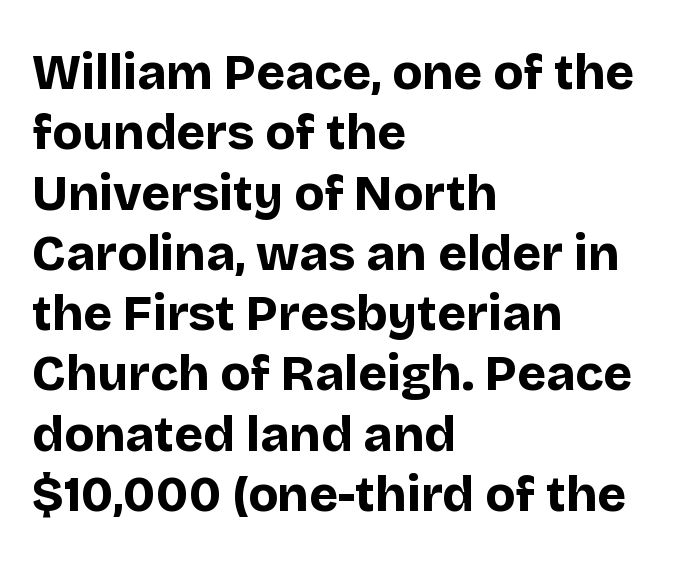
The image shows 49 px bold sans-serif type, upright; set left-aligned, line spacing 1.23x, normal letter spacing, not underlined; low stroke contrast and a large x-height.
